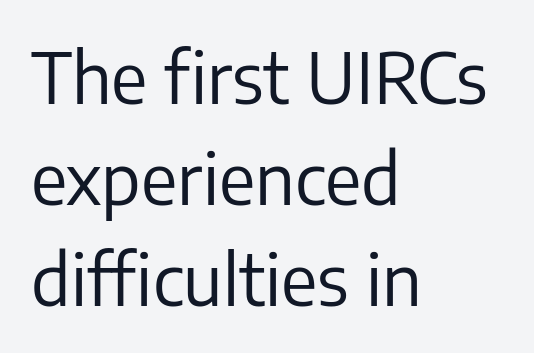
Q: Is the text bold? A: No.
Q: Is the text italic (slanted)? A: No, it is upright.
Q: Is the typeface a serif or a sans-serif typeface? A: Sans-serif.
Q: Is the text underlined? A: No.
Q: How is the paragraph aligned? A: Left-aligned.
Q: Is the spacing between letters normal or unusually wide? A: Normal.
Q: Is the spacing between lines tight, normal or loose? A: Normal.
Q: Width (condensed, normal, or wide)? A: Normal.
Q: Stroke contrast? A: Low.
Q: x-height? A: Medium.
Q: Monospaced? A: No.
